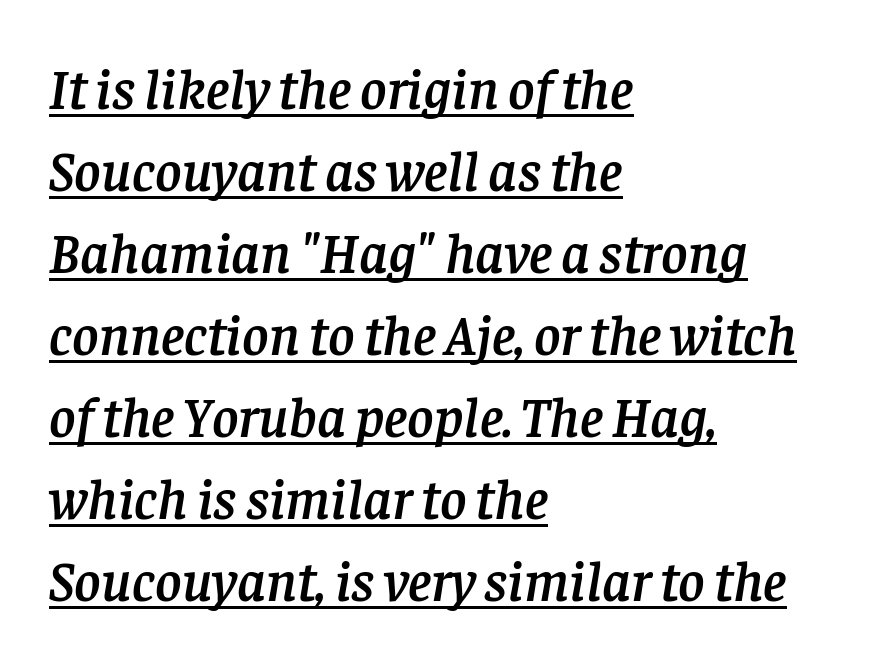
The image shows 57 px serif type, italic (leaning right); set left-aligned, normal line spacing (1.44x), normal letter spacing, underlined; low stroke contrast and a large x-height.
